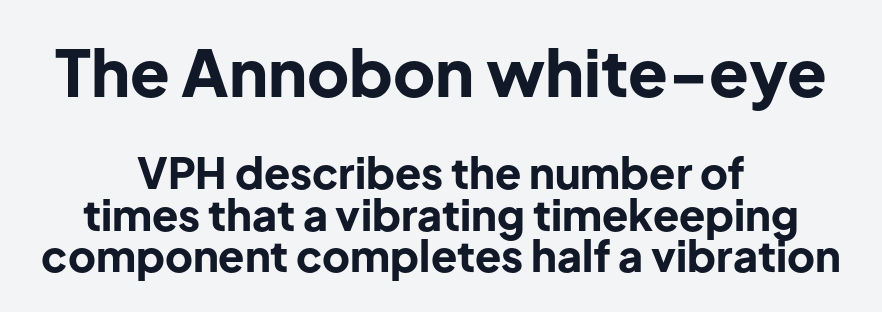
{"serif": "no", "italic": "no", "bold": "yes", "weight": "bold", "width": "normal", "stroke_contrast": "low", "x_height": "medium", "monospaced": "no", "underline": "no", "align": "center", "line_spacing": "tight", "line_spacing_ratio": 0.97, "letter_spacing": "normal", "letter_spacing_em": 0.0, "larger_block": "first", "size_ratio": 1.51, "glyph_px": 65}
